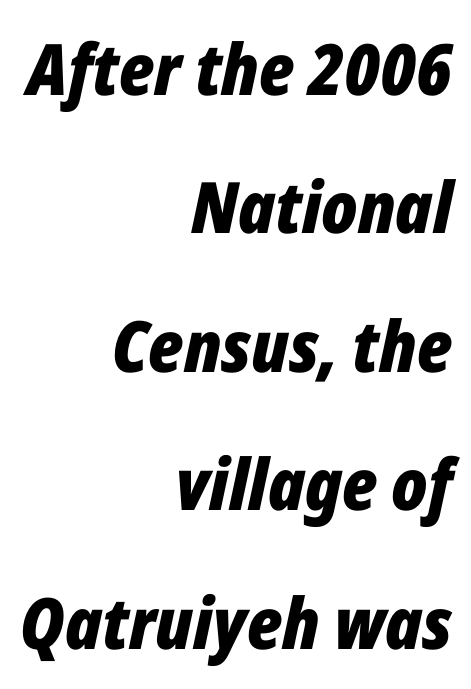
Letter spacing: default. Nobody drew a line under any word here. Every letter is thick-stroked: bold, no question. Think of a printed novel: that variable character pitch is what you see here.
